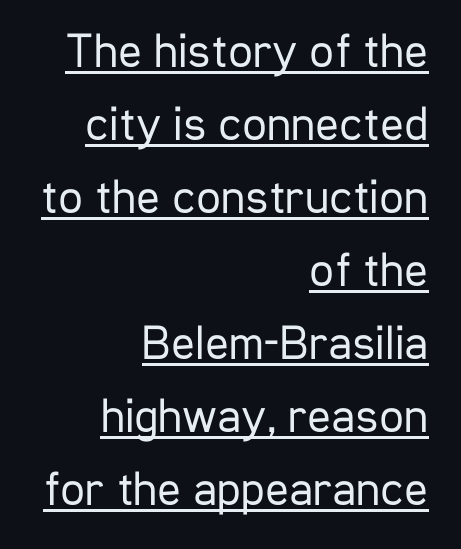
{"serif": "no", "italic": "no", "bold": "no", "weight": "regular", "width": "condensed", "stroke_contrast": "low", "x_height": "medium", "monospaced": "no", "underline": "yes", "align": "right", "line_spacing": "normal", "line_spacing_ratio": 1.49, "letter_spacing": "normal", "letter_spacing_em": 0.0, "glyph_px": 49}
